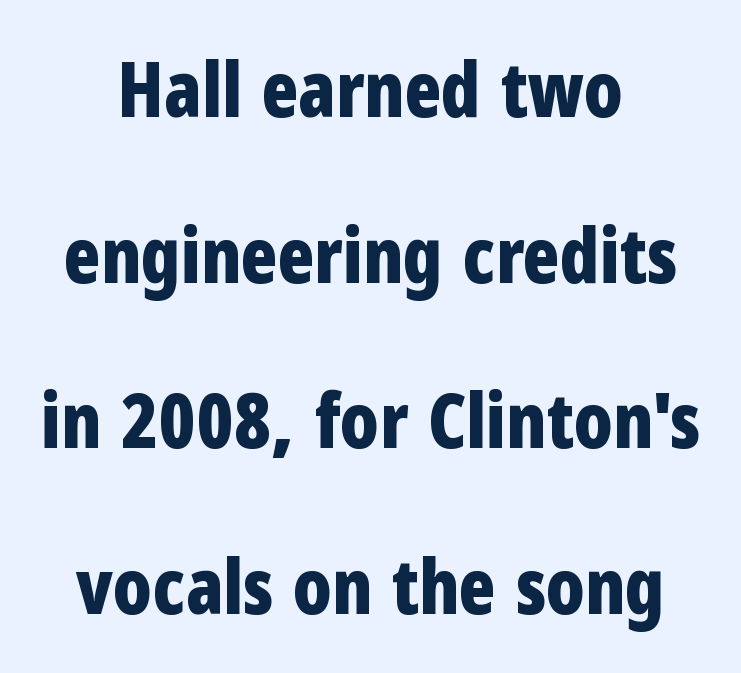
Q: Is the text bold? A: Yes.
Q: Is the text italic (slanted)? A: No, it is upright.
Q: Is the typeface a serif or a sans-serif typeface? A: Sans-serif.
Q: Is the text underlined? A: No.
Q: How is the paragraph aligned? A: Centered.
Q: Is the spacing between letters normal or unusually wide? A: Normal.
Q: Is the spacing between lines tight, normal or loose? A: Loose.
Q: Width (condensed, normal, or wide)? A: Condensed.
Q: Stroke contrast? A: Low.
Q: x-height? A: Medium.
Q: Monospaced? A: No.
